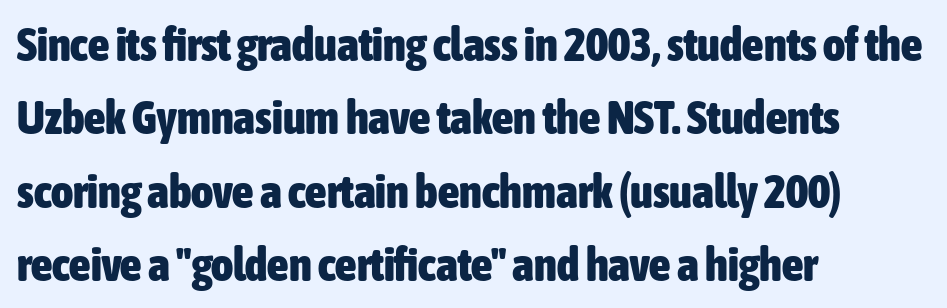
Every character sits straight up, as roman type does. Chunky letters — that's bold for sure. Check the space under the baseline: it is left empty. The line-height multiplier appears to be the usual default. Character widths vary here, with narrow letters taking less room than wide ones. There is no visible air inserted between adjacent glyphs.
